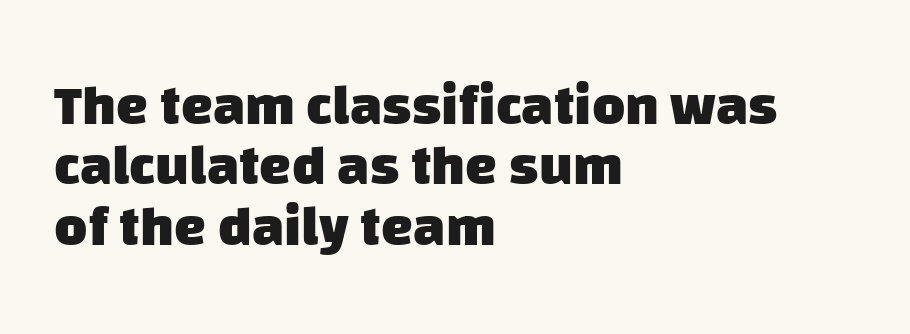
{"serif": "no", "bold": "yes", "weight": "heavy", "width": "normal", "stroke_contrast": "low", "x_height": "large", "monospaced": "no", "underline": "no", "align": "left", "line_spacing": "tight", "line_spacing_ratio": 1.06, "letter_spacing": "normal", "letter_spacing_em": 0.0, "glyph_px": 57}
